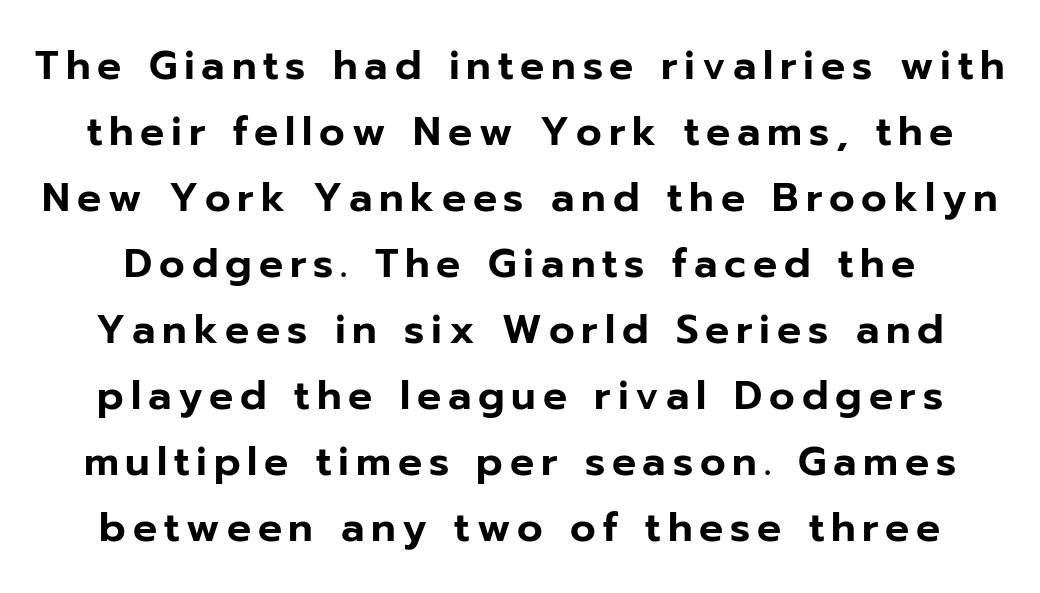
The image shows 40 px sans-serif type, upright; set normal line spacing (1.65x), not underlined; low stroke contrast and a medium x-height.
